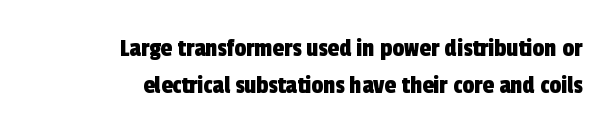
Q: Is the text underlined? A: No.
Q: How is the paragraph aligned? A: Right-aligned.
Q: Is the spacing between letters normal or unusually wide? A: Normal.
Q: Is the spacing between lines tight, normal or loose? A: Normal.
